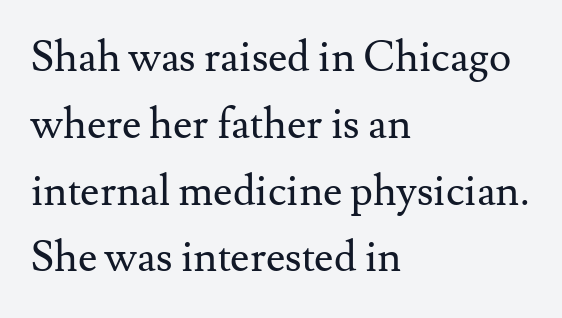
Descenders are the only things crossing below the line. Unlike a clean sans, this face finishes its strokes with serifs. Varying glyph widths throughout — classic text-font behaviour. Do the letters lean? They stand straight. The weight would be labelled regular, book, light, or lighter still. Evenly set lines give the paragraph a standard silhouette.
